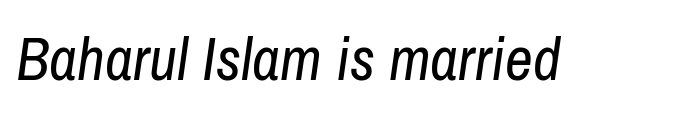
The characters are drawn with everyday or finer stroke widths. Glyph-to-glyph distance matches everyday printed text. Glance below the letters and you will spot only blank space. Observe the lean: these are italic letterforms. The letters advance in unequal steps, a hallmark of proportional type.
